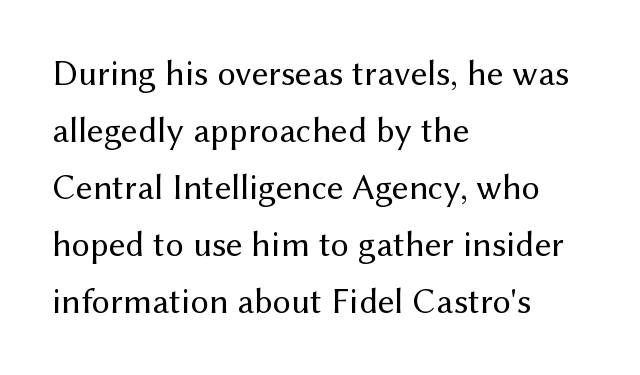
{"serif": "no", "italic": "no", "bold": "no", "weight": "regular", "width": "normal", "stroke_contrast": "medium", "x_height": "medium", "monospaced": "no", "underline": "no", "align": "left", "line_spacing": "normal", "line_spacing_ratio": 1.58, "letter_spacing": "normal", "letter_spacing_em": 0.0, "glyph_px": 36}
